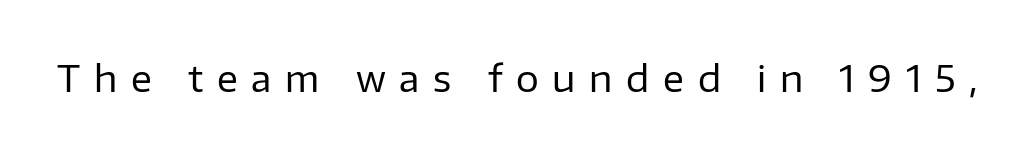
{"serif": "no", "italic": "no", "bold": "no", "weight": "regular", "width": "normal", "stroke_contrast": "low", "x_height": "medium", "monospaced": "no", "underline": "no", "letter_spacing": "wide", "letter_spacing_em": 0.38, "glyph_px": 36}
